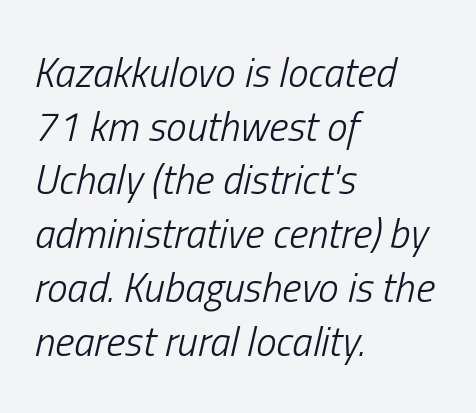
Q: Is the text bold? A: No.
Q: Is the text italic (slanted)? A: Yes, it leans right by about 13 degrees.
Q: Is the text underlined? A: No.
Q: How is the paragraph aligned? A: Left-aligned.
Q: Is the spacing between letters normal or unusually wide? A: Normal.
Q: Is the spacing between lines tight, normal or loose? A: Normal.
Q: Width (condensed, normal, or wide)? A: Condensed.
Q: Stroke contrast? A: Low.
Q: x-height? A: Medium.
Q: Monospaced? A: No.
